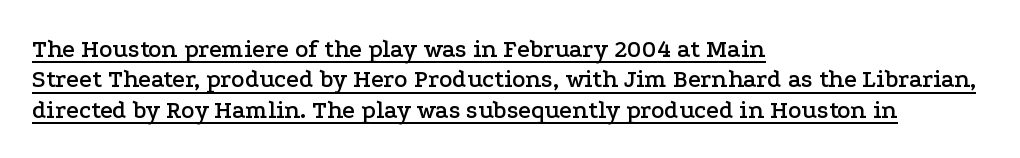
{"italic": "no", "underline": "yes", "align": "left", "line_spacing_ratio": 1.22, "letter_spacing": "normal", "letter_spacing_em": 0.0, "glyph_px": 25}
